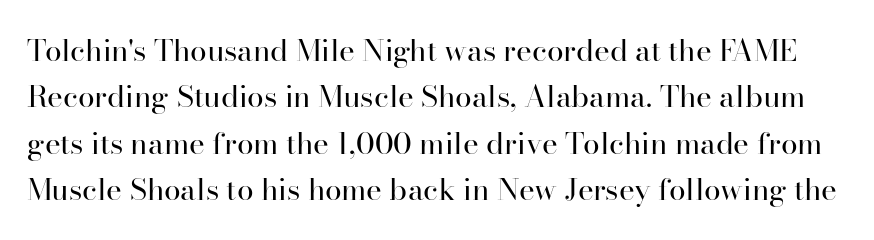
A typesetter would call this leading conventional body-copy spacing. The passage shown is not bold in any degree. Notice how the stems are strictly vertical — no italics here. The face used here is rendered with its standard letterfit.
